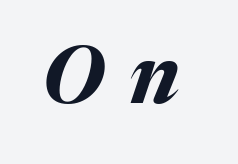
The image shows 79 px bold type, italic (leaning right); set unusually wide letter spacing (+0.31 em), not underlined; medium stroke contrast and a medium x-height.
